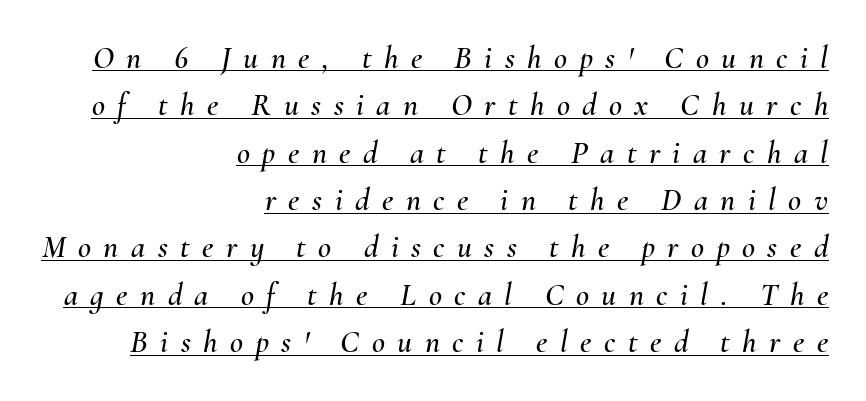
These lines are rendered in a variable-pitch font. Does a line run under the words? Yes, clearly. The compositor pushed each line to the right boundary. Designer's note — italics engaged.
